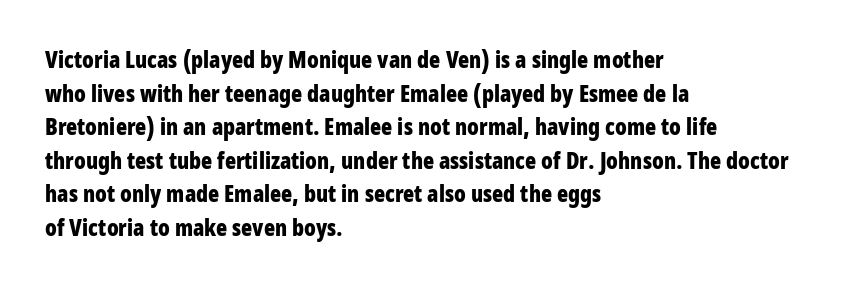
Q: Is the text bold? A: Yes.
Q: Is the text italic (slanted)? A: No, it is upright.
Q: Is the text underlined? A: No.
Q: How is the paragraph aligned? A: Left-aligned.
Q: Is the spacing between letters normal or unusually wide? A: Normal.
Q: Is the spacing between lines tight, normal or loose? A: Normal.
